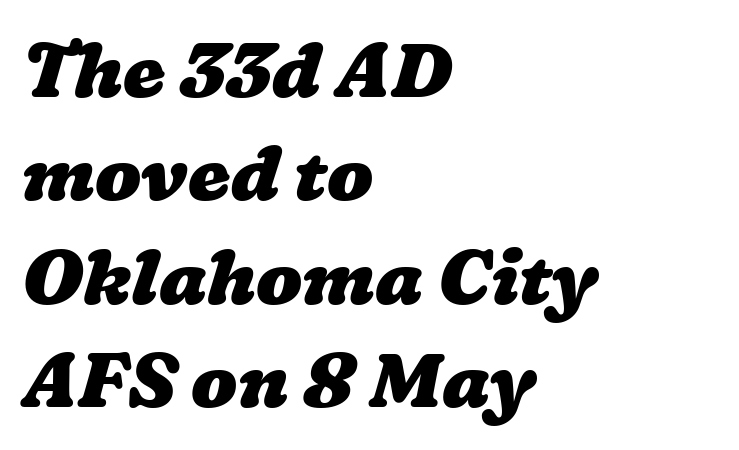
Heft: maximum for text — a bold. A student would call this left alignment; a typographer would say flush left, rag right. A typesetter would call this zero additional tracking. Rule under the text: the space is simply empty. Regarding leading, the lines here are spaced in the standard way. Each letter keeps its own natural width here, so spacing adapts to shape.
